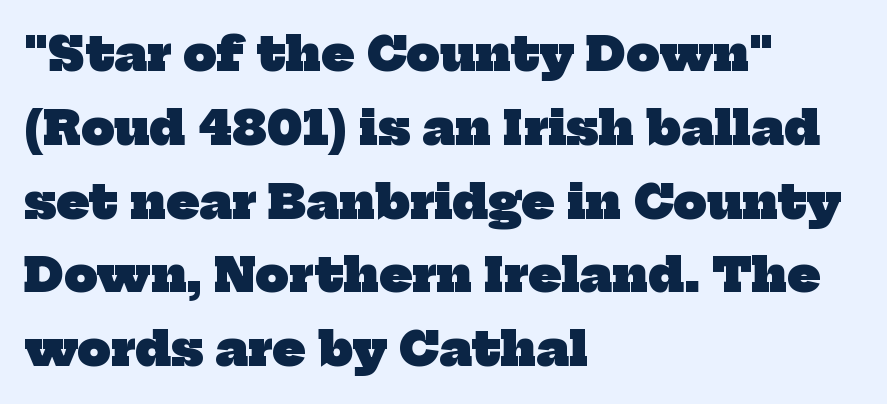
The image shows 47 px heavy serif type; set left-aligned, normal line spacing (1.57x), normal letter spacing, not underlined; low stroke contrast and a medium x-height.
